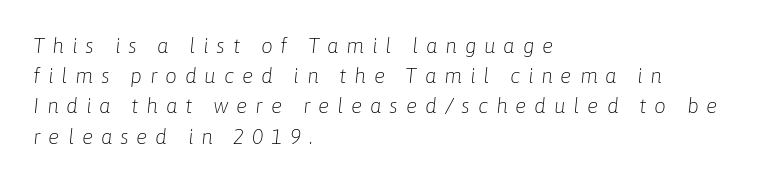
The image shows 21 px text type, italic (leaning right); set left-aligned, normal line spacing (1.44x), unusually wide letter spacing (+0.37 em), not underlined.
